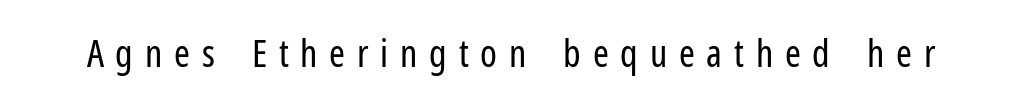
{"serif": "no", "italic": "no", "bold": "no", "weight": "regular", "width": "condensed", "stroke_contrast": "low", "x_height": "medium", "monospaced": "no", "underline": "no", "letter_spacing": "wide", "letter_spacing_em": 0.31, "glyph_px": 38}
